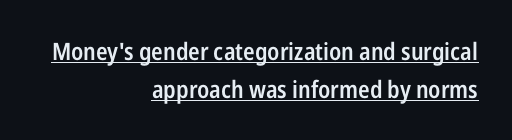
The image shows 24 px text type, upright; set right-aligned, normal line spacing (1.58x), normal letter spacing, underlined.
